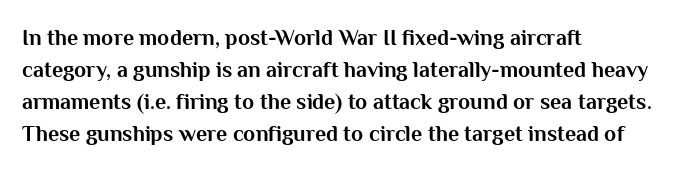
Q: Is the text bold? A: Yes.
Q: Is the text italic (slanted)? A: No, it is upright.
Q: Is the text underlined? A: No.
Q: How is the paragraph aligned? A: Left-aligned.
Q: Is the spacing between letters normal or unusually wide? A: Normal.
Q: Is the spacing between lines tight, normal or loose? A: Normal.
